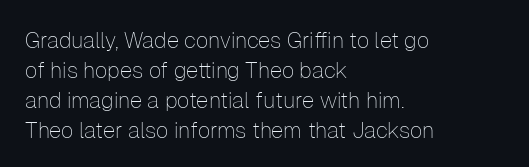
Q: Is the text bold? A: No.
Q: Is the text italic (slanted)? A: No, it is upright.
Q: Is the text underlined? A: No.
Q: How is the paragraph aligned? A: Left-aligned.
Q: Is the spacing between letters normal or unusually wide? A: Normal.
Q: Is the spacing between lines tight, normal or loose? A: Normal.
